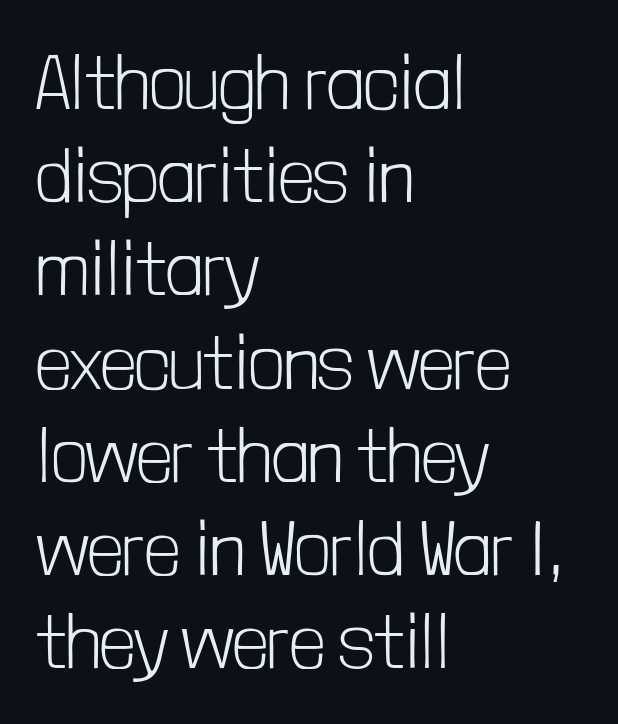
Is the block centered? No — it sits flush against the left margin. I'd call this a sans setting — the letters go barefoot. Check the space under the baseline: it is left empty. No letter is thick-stroked: the sample isn't bold. Upright lettering throughout.
